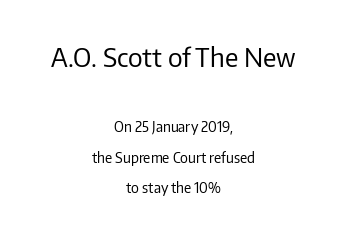
The leading is generous, giving the passage an open texture. Vertical strokes here are truly vertical. The space directly below the letters is spotless. Visually, the top section dominates because its glyphs are scaled up. This reads as an unemphasized weight, regular at the heaviest. This sample is center-justified, so both line endings float freely.
